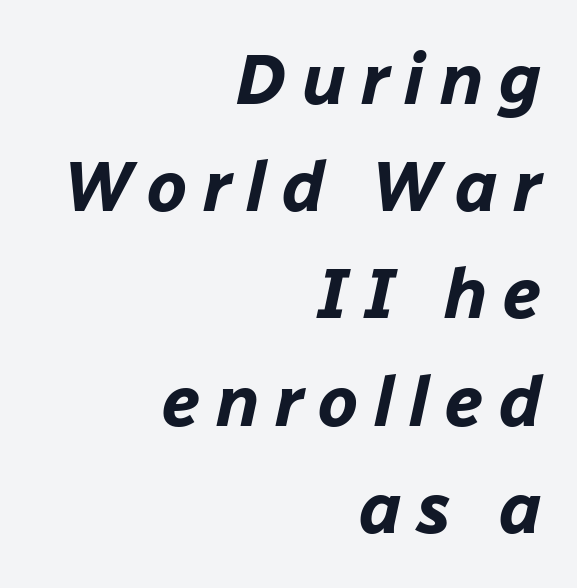
The image shows 71 px bold type, italic (leaning right); set right-aligned, normal line spacing (1.51x), unusually wide letter spacing (+0.22 em), not underlined; low stroke contrast and a medium x-height.
